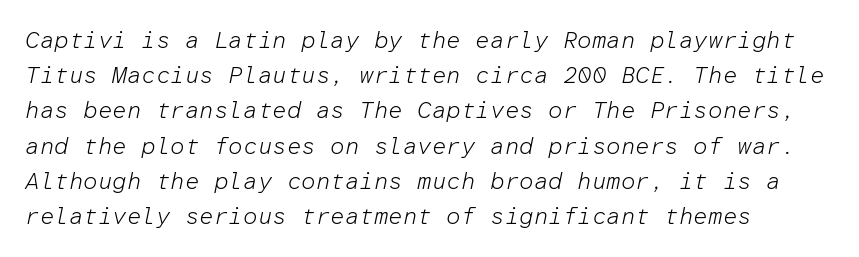
Stems here are at most as thick as an everyday book face. Evenly set lines give the paragraph a standard silhouette. The text block is weighted toward the left margin, trailing off unevenly rightward. The space beneath each line is pristine and unruled. The axis of the letterforms is tilted away from vertical.
